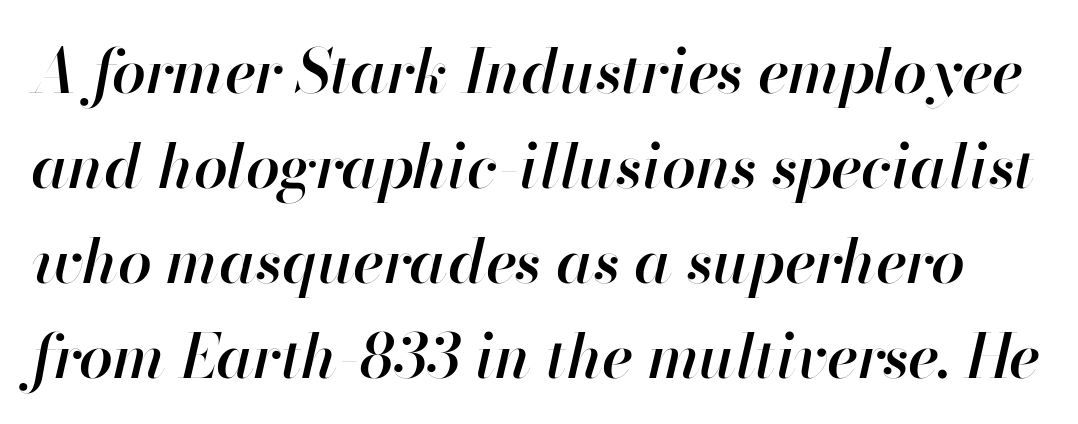
Q: Is the text bold? A: Semi-bold.
Q: Is the text italic (slanted)? A: Yes, it leans right by about 13 degrees.
Q: Is the text underlined? A: No.
Q: Is the spacing between letters normal or unusually wide? A: Normal.
Q: Is the spacing between lines tight, normal or loose? A: Normal.
Q: Width (condensed, normal, or wide)? A: Normal.
Q: Stroke contrast? A: High.
Q: x-height? A: Small.
Q: Monospaced? A: No.
